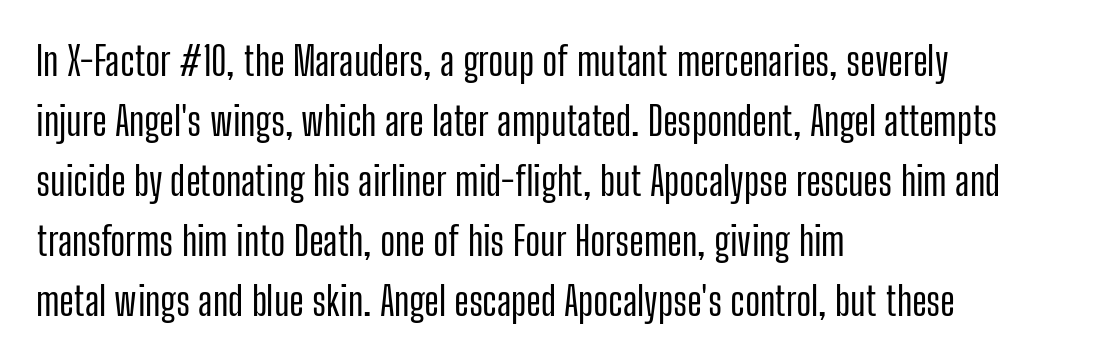
Nothing unusual about the tracking: characters are spaced as the font intends. Does the type have serifs? No, each stem ends abruptly. Horizontal alignment here is leftward, the default for most running prose. This sample uses an upright cut, with every glyph sitting square on the baseline. Anything drawn beneath the words? Only blank space. In terms of leading, this rendering sits right in the middle.
